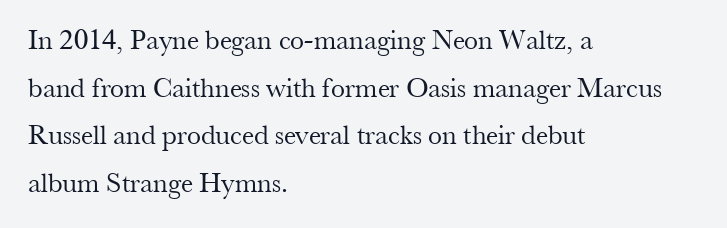
Q: Is the text bold? A: No.
Q: Is the text italic (slanted)? A: No, it is upright.
Q: Is the typeface a serif or a sans-serif typeface? A: Serif.
Q: Is the text underlined? A: No.
Q: How is the paragraph aligned? A: Left-aligned.
Q: Is the spacing between letters normal or unusually wide? A: Normal.
Q: Is the spacing between lines tight, normal or loose? A: Normal.
Q: Width (condensed, normal, or wide)? A: Normal.
Q: Stroke contrast? A: Medium.
Q: x-height? A: Small.
Q: Monospaced? A: No.
